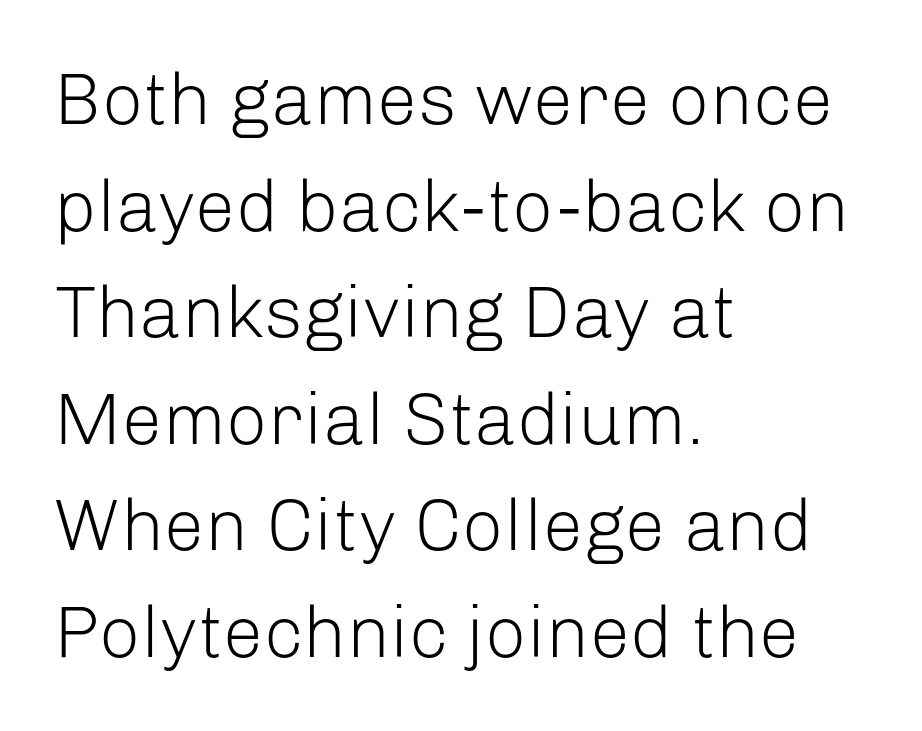
The image shows 73 px light sans-serif type, upright; set left-aligned, normal line spacing (1.46x), normal letter spacing, not underlined; low stroke contrast and a medium x-height.
